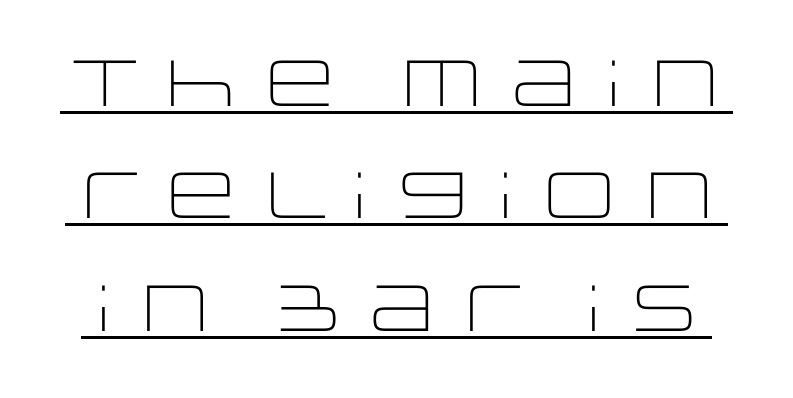
Q: Is the text bold? A: No.
Q: Is the text italic (slanted)? A: No, it is upright.
Q: Is the typeface a serif or a sans-serif typeface? A: Sans-serif.
Q: Is the text underlined? A: Yes.
Q: Is the spacing between letters normal or unusually wide? A: Normal.
Q: Width (condensed, normal, or wide)? A: Wide.
Q: Stroke contrast? A: Low.
Q: x-height? A: Large.
Q: Monospaced? A: No.
